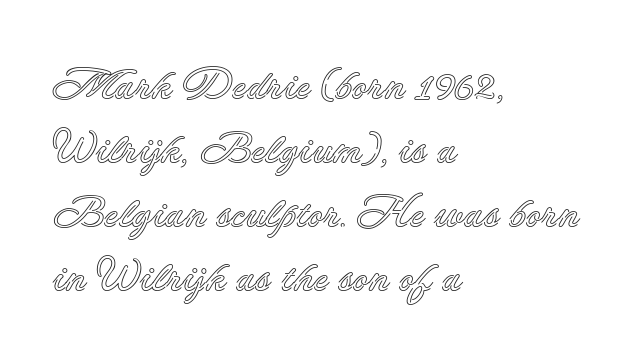
Q: Is the text italic (slanted)? A: Yes.
Q: Is the text underlined? A: No.
Q: How is the paragraph aligned? A: Left-aligned.
Q: Is the spacing between letters normal or unusually wide? A: Normal.
Q: Is the spacing between lines tight, normal or loose? A: Normal.
Q: Width (condensed, normal, or wide)? A: Normal.
Q: x-height? A: Small.
Q: Monospaced? A: No.
